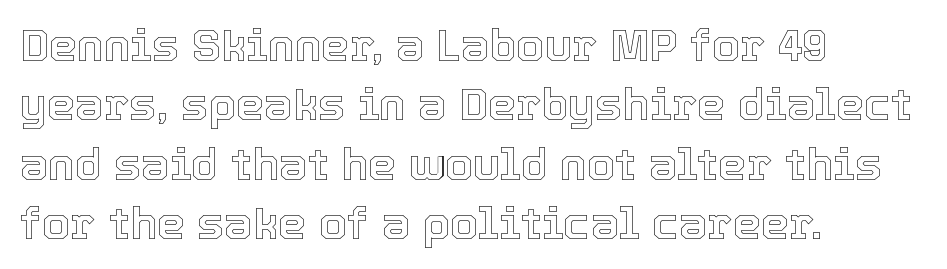
The image shows 45 px text type, upright; set left-aligned, normal line spacing (1.32x), normal letter spacing, not underlined; a medium x-height.
